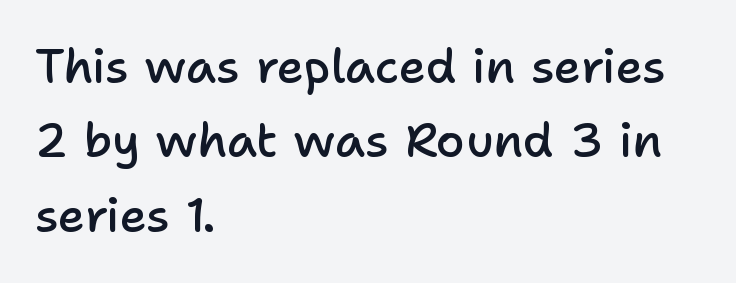
The paragraph has a hard left edge and a soft right edge. Classification — sans serif. Leading matches the norm, producing a regular column. Descender tails drop into unmarked territory.
